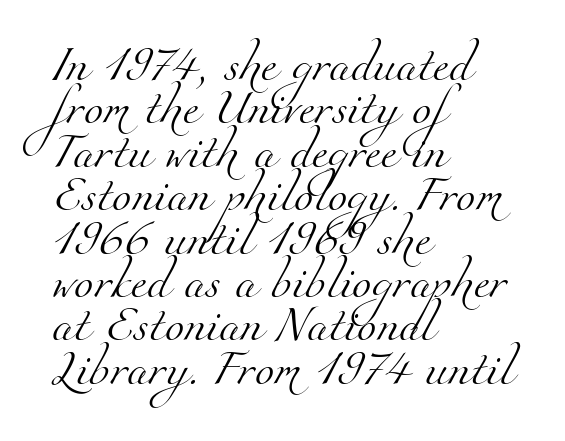
{"serif": "yes", "bold": "no", "weight": "light", "width": "normal", "stroke_contrast": "medium", "x_height": "small", "monospaced": "no", "underline": "no", "align": "left", "line_spacing_ratio": 1.24, "letter_spacing": "normal", "letter_spacing_em": 0.0, "glyph_px": 35}
